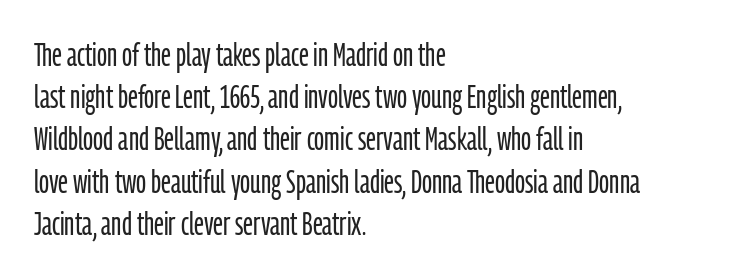
Q: Is the text bold? A: No.
Q: Is the text italic (slanted)? A: No, it is upright.
Q: Is the typeface a serif or a sans-serif typeface? A: Sans-serif.
Q: Is the text underlined? A: No.
Q: How is the paragraph aligned? A: Left-aligned.
Q: Is the spacing between letters normal or unusually wide? A: Normal.
Q: Is the spacing between lines tight, normal or loose? A: Normal.
Q: Width (condensed, normal, or wide)? A: Condensed.
Q: Stroke contrast? A: Low.
Q: x-height? A: Medium.
Q: Monospaced? A: No.
